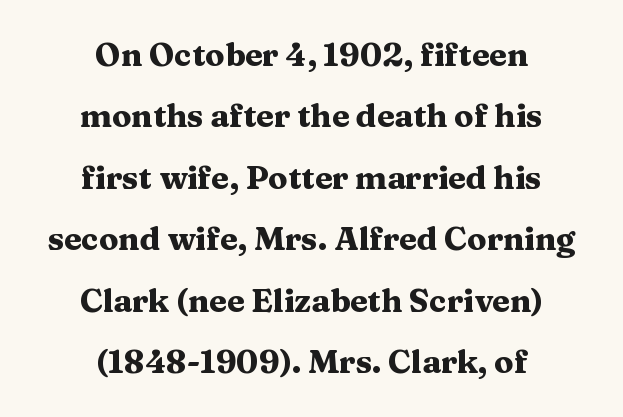
A clean baseline with only descenders dipping below it. The glyphs have the mass of a bold cut. Letter spacing: default. Do the letters lean? They stand straight. This rendering employs a face with finishing strokes, i.e., a serif. Students, observe: this is what heavily led, spacious text looks like.
